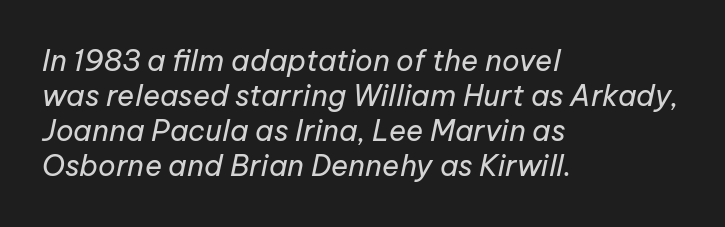
Descenders are the only things crossing below the line. It's the slanting kind of type. Notice how the passage keeps a crisp vertical edge on the left only. Weight class: somewhere from thin through regular. Tracking here is standard; glyphs follow each other at the usual distance. The letters advance in unequal steps, a hallmark of proportional type.
